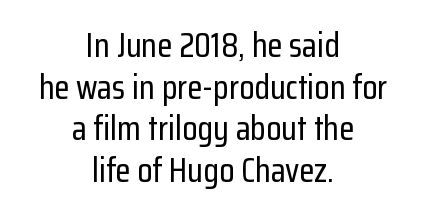
{"serif": "no", "italic": "no", "width": "condensed", "stroke_contrast": "low", "x_height": "medium", "monospaced": "no", "underline": "no", "align": "center", "line_spacing_ratio": 1.19, "letter_spacing": "normal", "letter_spacing_em": 0.0, "glyph_px": 35}
